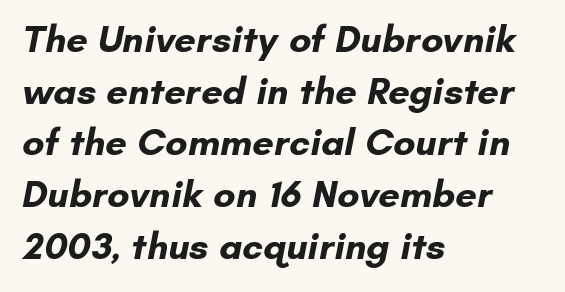
Q: Is the text bold? A: Yes.
Q: Is the typeface a serif or a sans-serif typeface? A: Sans-serif.
Q: Is the text underlined? A: No.
Q: How is the paragraph aligned? A: Left-aligned.
Q: Is the spacing between letters normal or unusually wide? A: Normal.
Q: Is the spacing between lines tight, normal or loose? A: Normal.
Q: Width (condensed, normal, or wide)? A: Normal.
Q: Stroke contrast? A: Low.
Q: x-height? A: Small.
Q: Monospaced? A: No.
